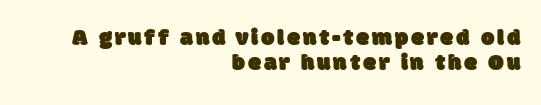
The image shows 24 px text type; set right-aligned, tight line spacing (1.06x), not underlined.
